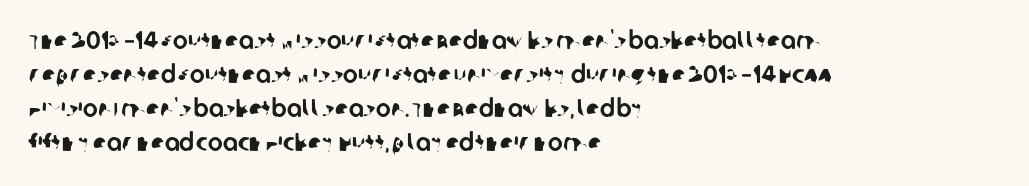
Q: Is the text underlined? A: No.
Q: How is the paragraph aligned? A: Left-aligned.
Q: Is the spacing between letters normal or unusually wide? A: Normal.
Q: Is the spacing between lines tight, normal or loose? A: Normal.
